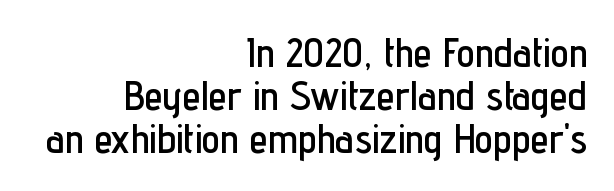
{"serif": "no", "italic": "no", "width": "condensed", "stroke_contrast": "low", "x_height": "medium", "monospaced": "no", "underline": "no", "align": "right", "line_spacing": "tight", "line_spacing_ratio": 1.05, "letter_spacing": "normal", "letter_spacing_em": 0.0, "glyph_px": 41}
